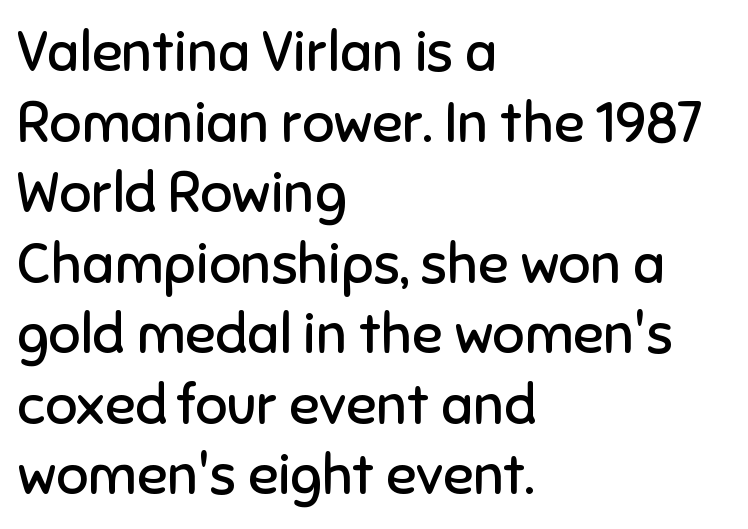
The image shows 56 px regular-weight sans-serif type, upright; set left-aligned, normal line spacing (1.26x), normal letter spacing, not underlined; low stroke contrast and a medium x-height.
